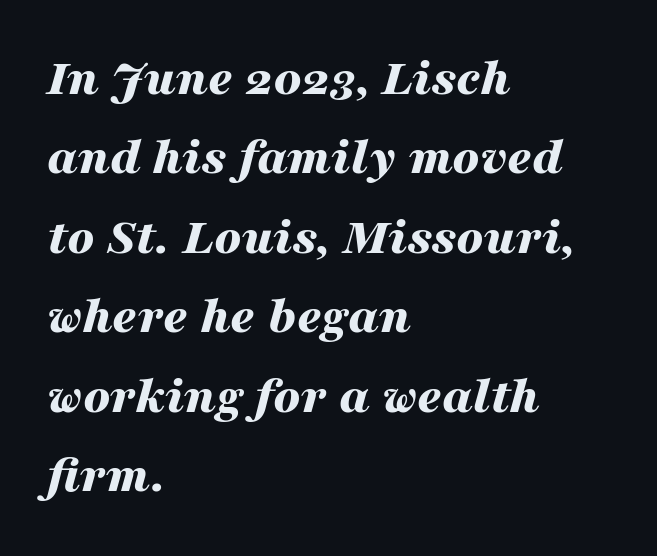
The image shows 53 px bold, wide type, italic (leaning right); set left-aligned, normal line spacing (1.5x), normal letter spacing, not underlined; medium stroke contrast and a medium x-height.
